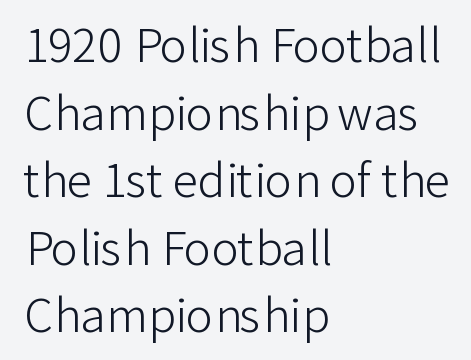
The gaps between neighbouring characters are ordinary and unremarkable. The gap between lines stays unmarked. Nope, not italic — everything's standing straight. A typesetter would label this face a sans. This reads as an unemphasized weight, regular at the heaviest. Baseline-to-baseline distance is the conventional proportion of letter height.
